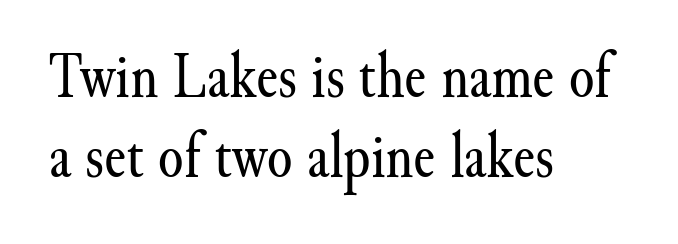
{"serif": "yes", "italic": "no", "bold": "no", "weight": "regular", "width": "normal", "stroke_contrast": "medium", "x_height": "small", "monospaced": "no", "underline": "no", "align": "left", "line_spacing_ratio": 1.23, "letter_spacing": "normal", "letter_spacing_em": 0.0, "glyph_px": 65}
